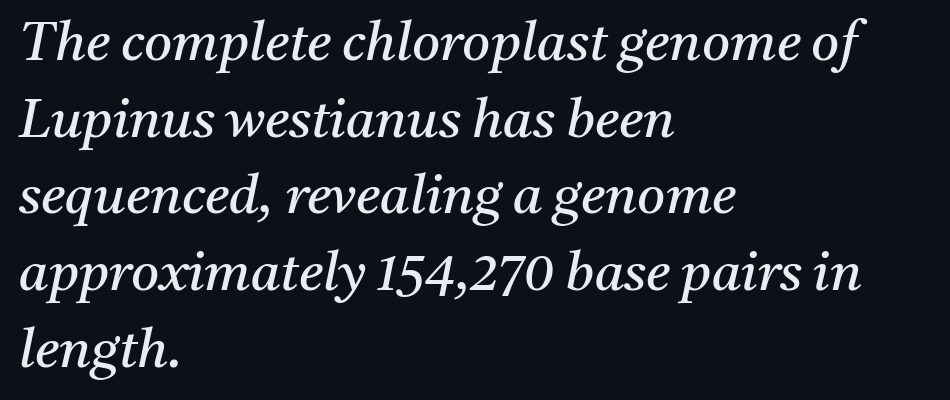
The image shows 54 px regular-weight serif type, italic (leaning right); set left-aligned, normal line spacing (1.42x), normal letter spacing, not underlined; medium stroke contrast and a medium x-height.
